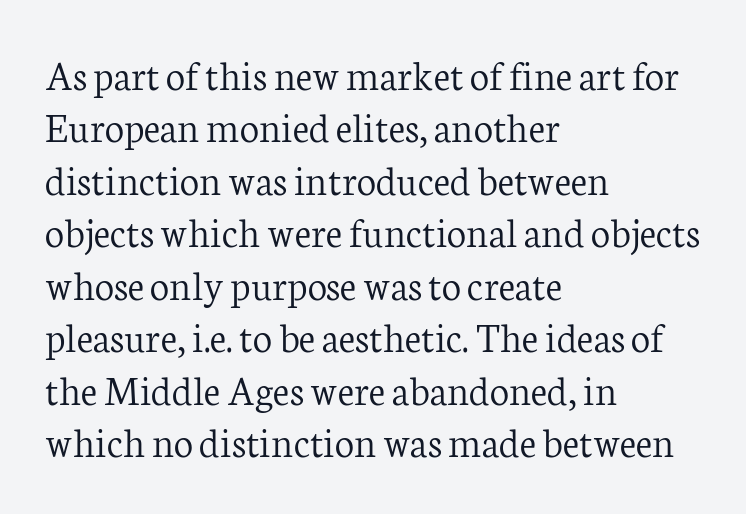
The image shows 43 px light serif type, upright; set left-aligned, line spacing 1.22x, normal letter spacing, not underlined; low stroke contrast and a medium x-height.
